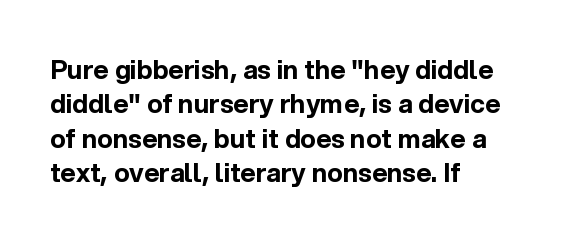
{"italic": "no", "bold": "yes", "underline": "no", "align": "left", "line_spacing": "normal", "line_spacing_ratio": 1.32, "letter_spacing": "normal", "letter_spacing_em": 0.0, "glyph_px": 26}
